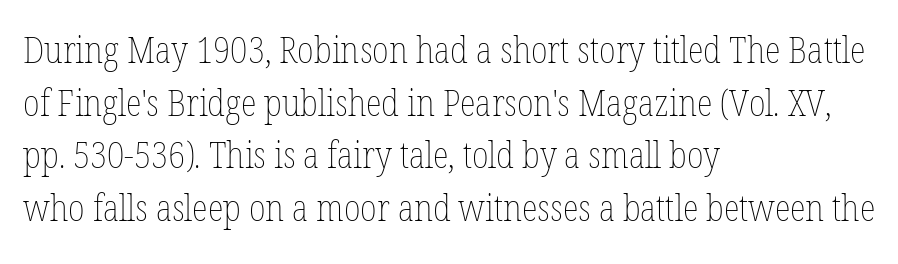
A bare baseline throughout the passage. Spacing verdict: proportional, widths tailored to each character. Characters follow at the spacing the type designer built in. Vertically, the passage feels balanced, rows spaced as you'd expect.
